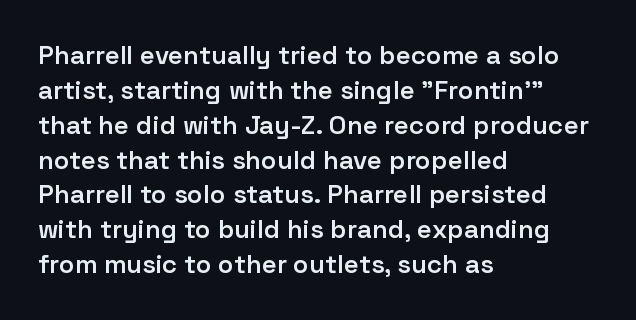
{"italic": "no", "bold": "semi", "underline": "no", "align": "left", "line_spacing": "normal", "line_spacing_ratio": 1.34, "letter_spacing": "normal", "letter_spacing_em": 0.0, "glyph_px": 26}
